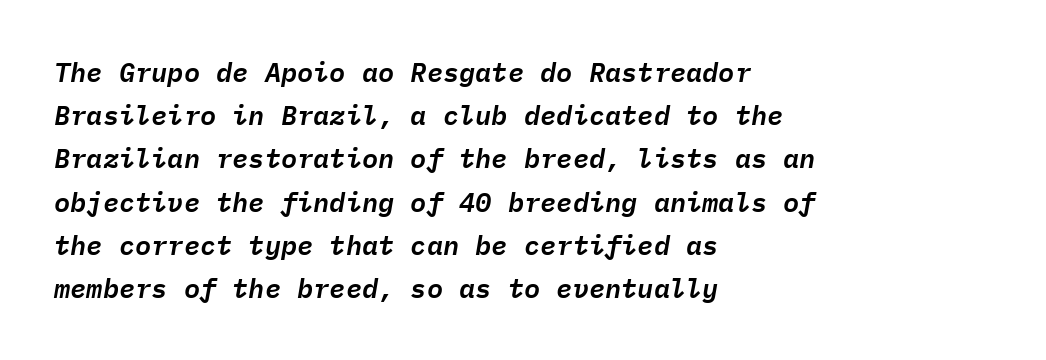
Q: Is the text italic (slanted)? A: Yes, it leans right by about 9 degrees.
Q: Is the text underlined? A: No.
Q: How is the paragraph aligned? A: Left-aligned.
Q: Is the spacing between letters normal or unusually wide? A: Normal.
Q: Is the spacing between lines tight, normal or loose? A: Normal.
